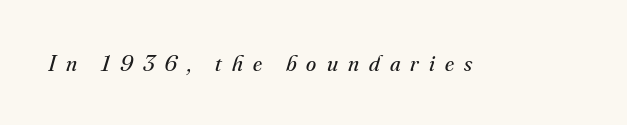
Q: Is the text bold? A: No.
Q: Is the text italic (slanted)? A: Yes, it leans right by about 16 degrees.
Q: Is the text underlined? A: No.
Q: Is the spacing between letters normal or unusually wide? A: Unusually wide.
